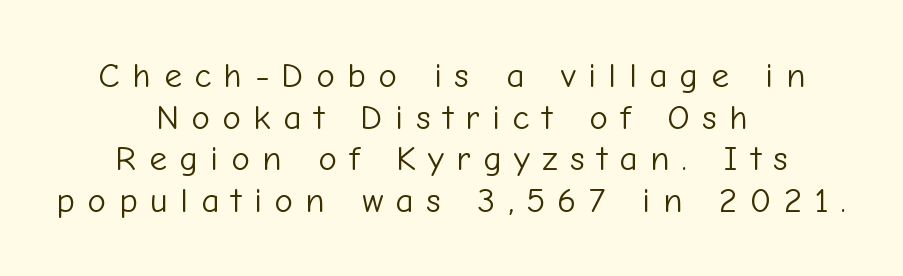
{"serif": "no", "italic": "no", "bold": "no", "weight": "light", "width": "normal", "stroke_contrast": "low", "x_height": "medium", "monospaced": "no", "underline": "no", "align": "center", "line_spacing_ratio": 1.19, "letter_spacing": "wide", "letter_spacing_em": 0.36, "glyph_px": 35}
